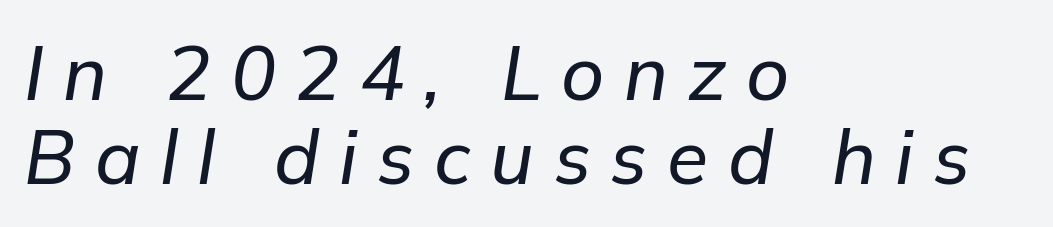
Q: Is the text italic (slanted)? A: Yes, it leans right by about 9 degrees.
Q: Is the text underlined? A: No.
Q: How is the paragraph aligned? A: Left-aligned.
Q: Is the spacing between letters normal or unusually wide? A: Unusually wide.
Q: Is the spacing between lines tight, normal or loose? A: Tight.
Q: Width (condensed, normal, or wide)? A: Normal.
Q: Stroke contrast? A: Low.
Q: x-height? A: Medium.
Q: Monospaced? A: No.
